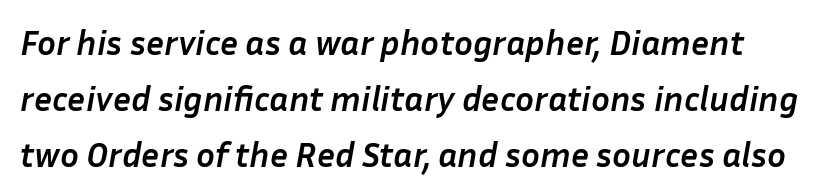
{"italic": "yes", "lean": "right", "slant_degrees": 10, "bold": "yes", "weight": "semibold", "width": "normal", "stroke_contrast": "low", "x_height": "medium", "monospaced": "no", "underline": "no", "line_spacing": "normal", "line_spacing_ratio": 1.6, "letter_spacing": "normal", "letter_spacing_em": 0.0, "glyph_px": 35}
